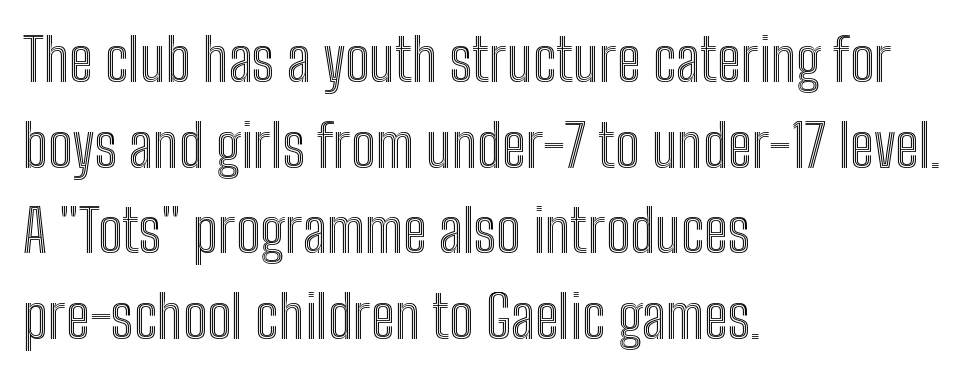
The image shows 59 px condensed type, upright; set left-aligned, normal line spacing (1.45x), normal letter spacing, not underlined; a medium x-height.
